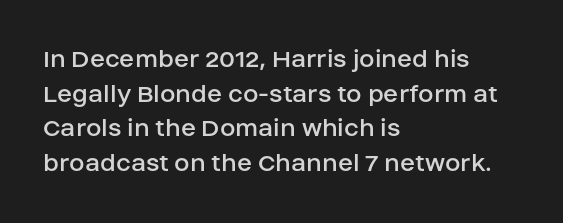
The image shows 28 px regular-weight sans-serif type, upright; set left-aligned, line spacing 1.24x, normal letter spacing, not underlined; low stroke contrast and a large x-height.
